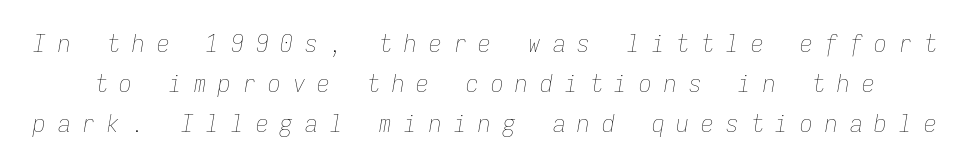
{"italic": "yes", "lean": "right", "slant_degrees": 9, "bold": "no", "underline": "no", "line_spacing": "normal", "line_spacing_ratio": 1.61, "letter_spacing": "wide", "letter_spacing_em": 0.49, "glyph_px": 25}
